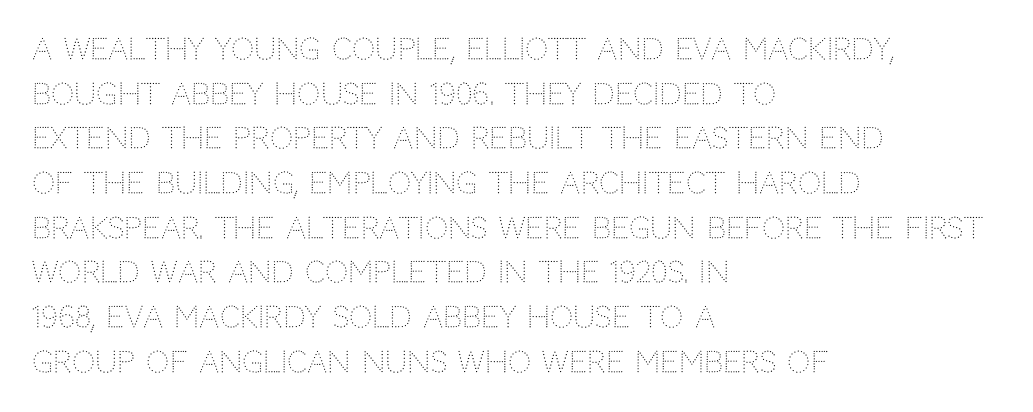
Notice how the passage keeps a crisp vertical edge on the left only. Examine the stroke ends and you'll find no serifs. Honestly, the letter spacing is just normal — you wouldn't notice it. Letters have the restrained weight of plain body copy at most. The glyphs are unaccompanied by any horizontal stroke below them. The lines sit at an ordinary, default distance from one another.
